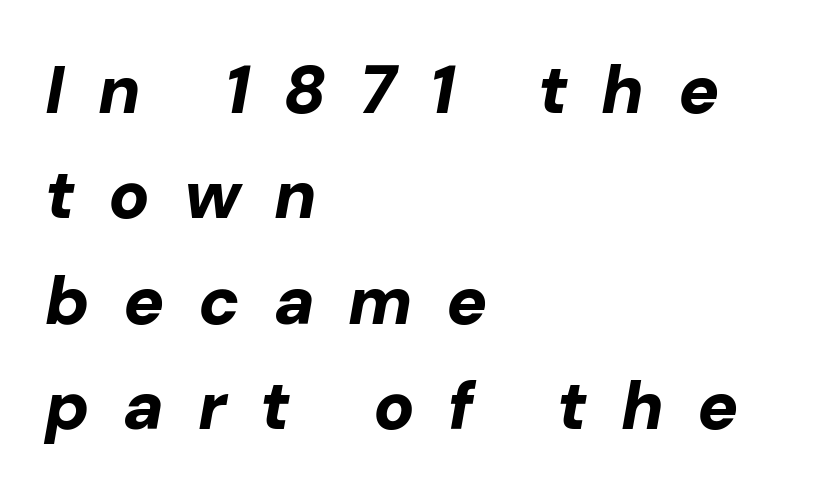
Q: Is the text bold? A: Yes.
Q: Is the text italic (slanted)? A: Yes, it leans right by about 10 degrees.
Q: Is the text underlined? A: No.
Q: How is the paragraph aligned? A: Left-aligned.
Q: Is the spacing between letters normal or unusually wide? A: Unusually wide.
Q: Is the spacing between lines tight, normal or loose? A: Normal.
Q: Width (condensed, normal, or wide)? A: Normal.
Q: Stroke contrast? A: Low.
Q: x-height? A: Medium.
Q: Monospaced? A: No.
